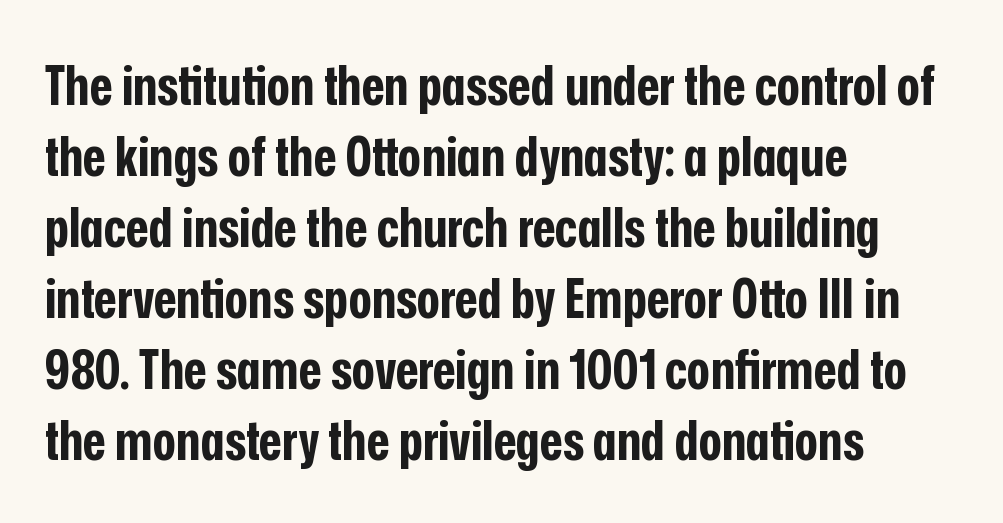
The image shows 55 px bold, condensed sans-serif type, upright; set left-aligned, normal line spacing (1.29x), normal letter spacing, not underlined; low stroke contrast and a medium x-height.
